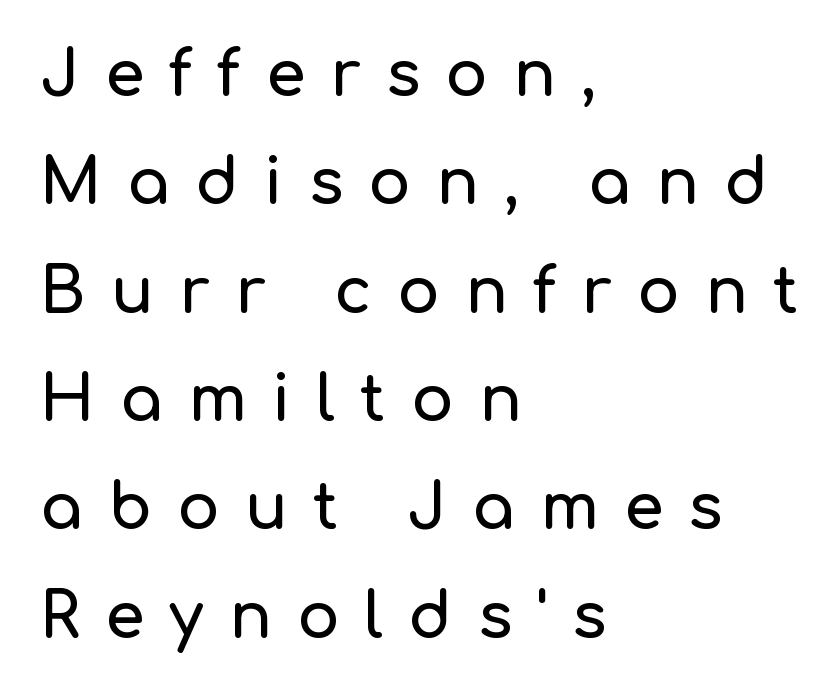
Q: Is the text italic (slanted)? A: No, it is upright.
Q: Is the typeface a serif or a sans-serif typeface? A: Sans-serif.
Q: Is the text underlined? A: No.
Q: How is the paragraph aligned? A: Left-aligned.
Q: Is the spacing between letters normal or unusually wide? A: Unusually wide.
Q: Width (condensed, normal, or wide)? A: Normal.
Q: Stroke contrast? A: Low.
Q: x-height? A: Medium.
Q: Monospaced? A: No.
